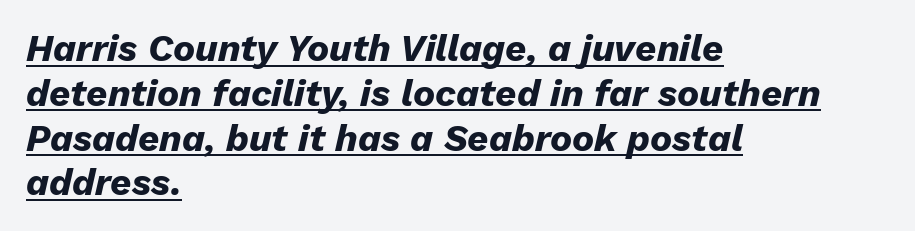
Varying glyph widths throughout — classic text-font behaviour. Underline: present. When letters slant like this, we call the style italic. Strokes here are thick enough to call this a true bold. If you drew a ruler down the left edge, every line would touch it.
